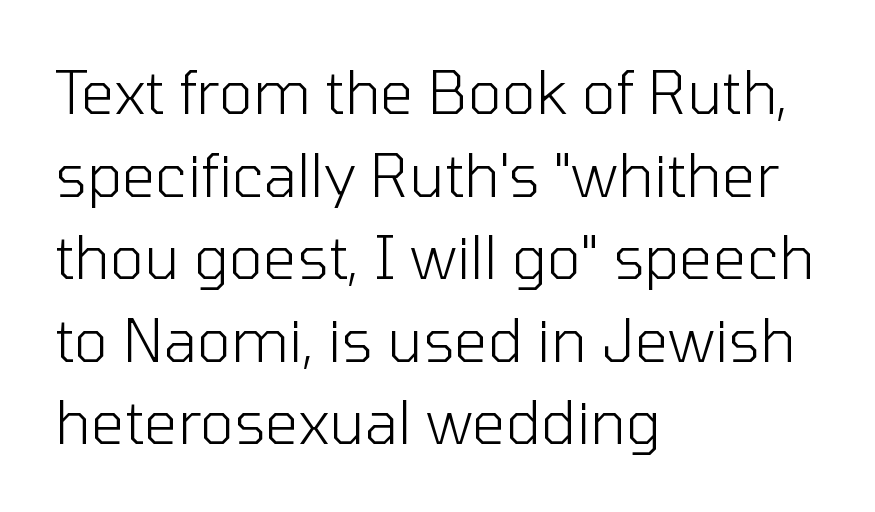
Q: Is the text bold? A: No.
Q: Is the text italic (slanted)? A: No, it is upright.
Q: Is the typeface a serif or a sans-serif typeface? A: Sans-serif.
Q: Is the text underlined? A: No.
Q: How is the paragraph aligned? A: Left-aligned.
Q: Is the spacing between letters normal or unusually wide? A: Normal.
Q: Is the spacing between lines tight, normal or loose? A: Normal.
Q: Width (condensed, normal, or wide)? A: Normal.
Q: Stroke contrast? A: Low.
Q: x-height? A: Medium.
Q: Monospaced? A: No.
